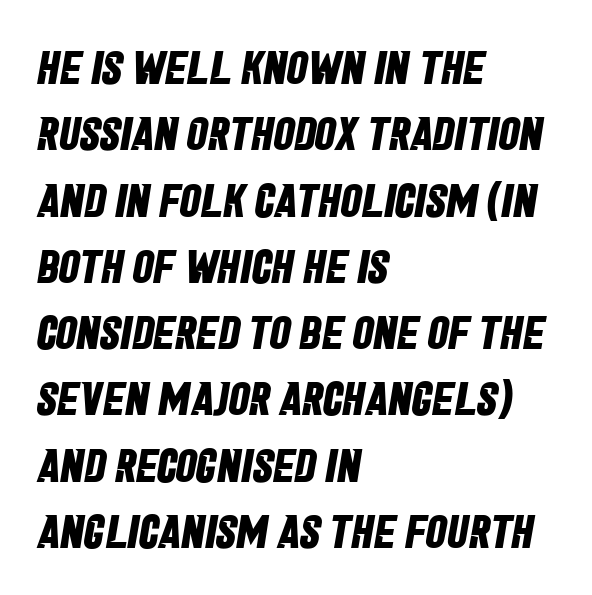
The passage shown is typed in a proportional face where columns would drift. You can tell from the bare stems that sans-serif type was used. Horizontal alignment here is leftward, the default for most running prose. Honestly, the row spacing looks completely unremarkable. Pretty heavy lettering here — definitely bold. The space directly below the letters is spotless.
